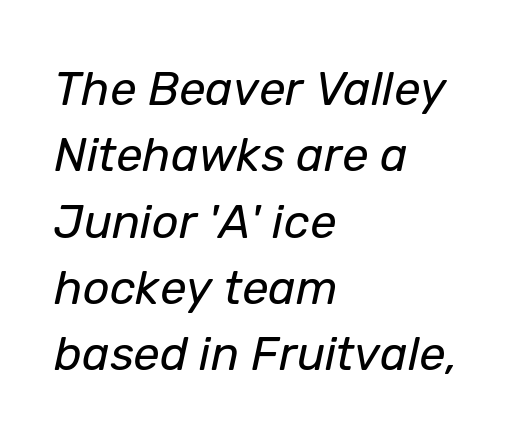
The image shows 47 px regular-weight type, italic (leaning right); set left-aligned, normal line spacing (1.41x), normal letter spacing, not underlined; low stroke contrast and a medium x-height.
